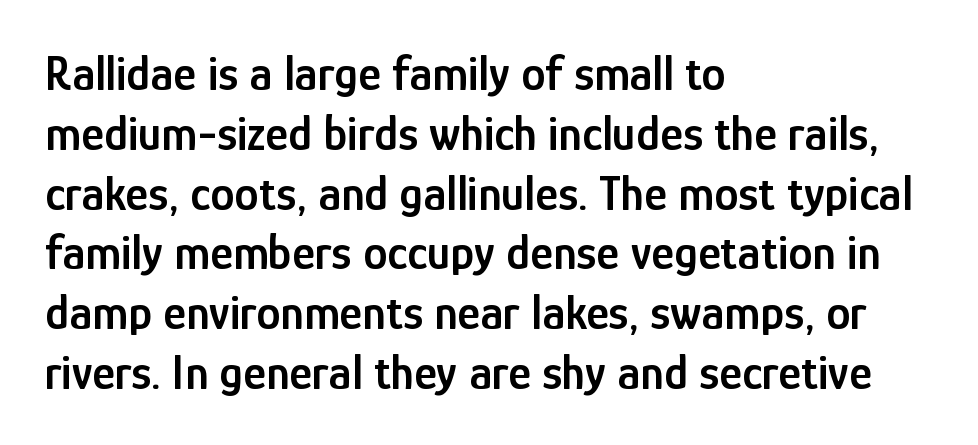
{"serif": "no", "italic": "no", "bold": "semi", "weight": "semibold", "width": "condensed", "stroke_contrast": "low", "x_height": "medium", "monospaced": "no", "underline": "no", "align": "left", "line_spacing_ratio": 1.22, "letter_spacing": "normal", "letter_spacing_em": 0.0, "glyph_px": 49}
